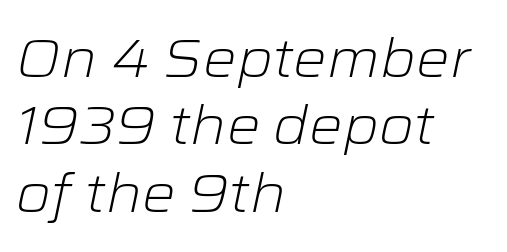
The image shows 53 px light, wide type, italic (leaning right); set left-aligned, normal line spacing (1.27x), normal letter spacing, not underlined; low stroke contrast and a medium x-height.
